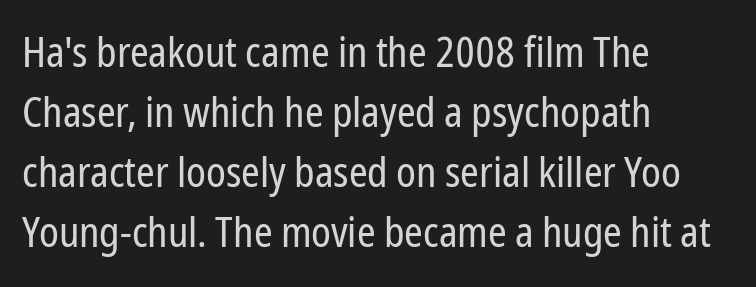
{"serif": "no", "italic": "no", "bold": "no", "weight": "regular", "width": "condensed", "stroke_contrast": "low", "x_height": "medium", "monospaced": "no", "underline": "no", "align": "left", "line_spacing": "normal", "line_spacing_ratio": 1.43, "letter_spacing": "normal", "letter_spacing_em": 0.0, "glyph_px": 42}
